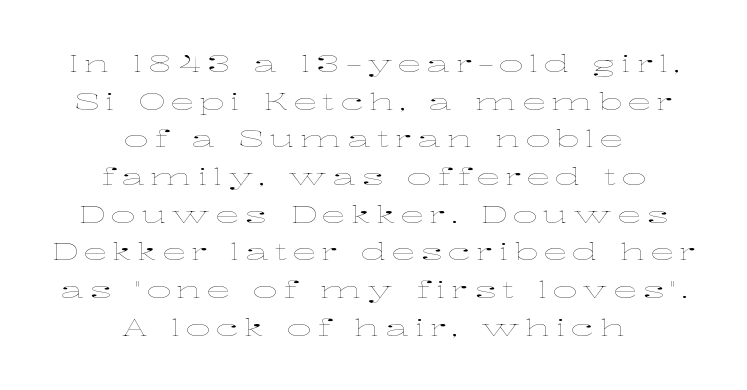
The image shows 24 px text type, upright; set centered, normal line spacing (1.57x), unusually wide letter spacing (+0.23 em), not underlined.
